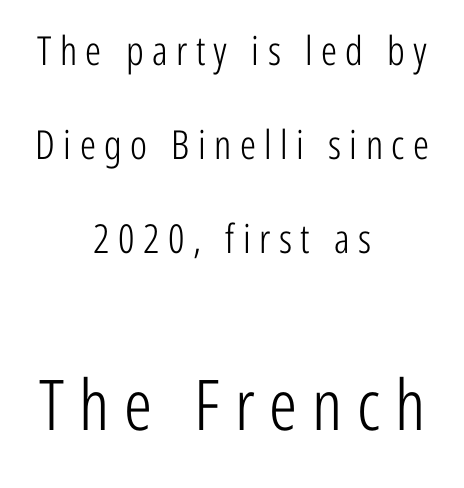
The letters in the lower block stand taller than those in the block above. Summary of vertical rhythm: relaxed, with wide interline spacing. Italic: no, the glyphs are upright roman. The face used here is a sans, in the tradition of grotesques and geometrics. A centered setting, common on invitations and titles, is used for this passage.
